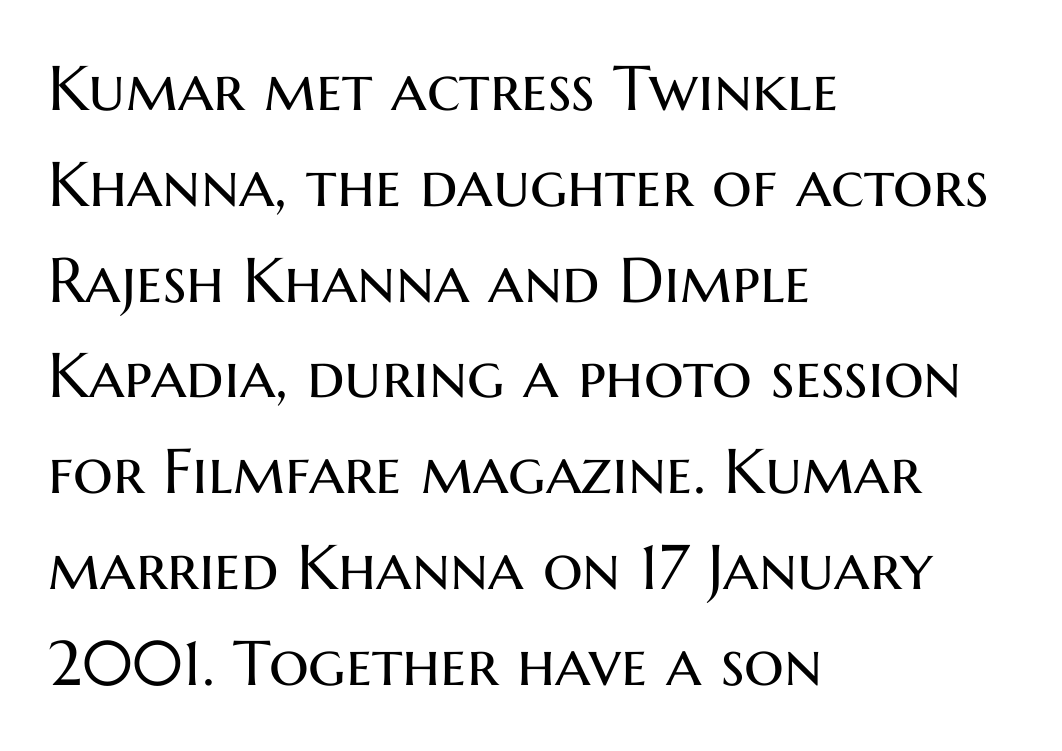
{"serif": "no", "italic": "no", "bold": "no", "weight": "regular", "width": "normal", "stroke_contrast": "medium", "x_height": "medium", "monospaced": "no", "underline": "no", "align": "left", "line_spacing": "normal", "line_spacing_ratio": 1.52, "letter_spacing": "normal", "letter_spacing_em": 0.0, "glyph_px": 63}
